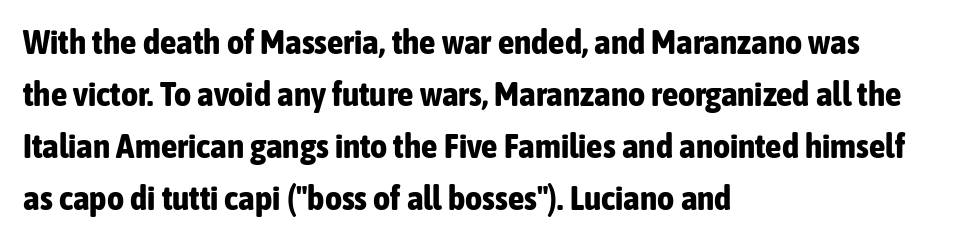
{"serif": "no", "italic": "no", "bold": "yes", "weight": "bold", "width": "condensed", "stroke_contrast": "low", "x_height": "medium", "monospaced": "no", "underline": "no", "align": "left", "line_spacing": "normal", "line_spacing_ratio": 1.58, "letter_spacing": "normal", "letter_spacing_em": 0.0, "glyph_px": 33}
